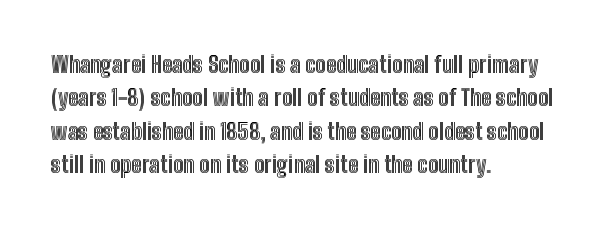
The image shows 22 px text type, upright; set left-aligned, normal line spacing (1.52x), normal letter spacing, not underlined.
